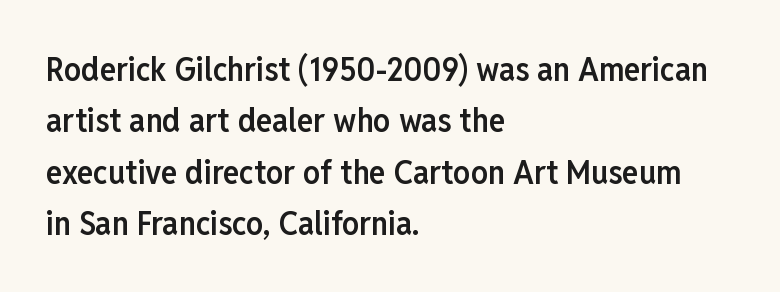
The image shows 34 px semibold, condensed sans-serif type, upright; set left-aligned, normal line spacing (1.51x), normal letter spacing, not underlined; low stroke contrast and a medium x-height.
